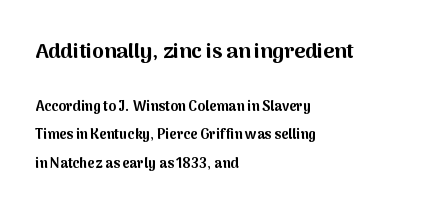
The image shows 21 px bold type, upright; set left-aligned, loose line spacing (2.04x), normal letter spacing, not underlined; the first (top) block is 1.5x larger.
